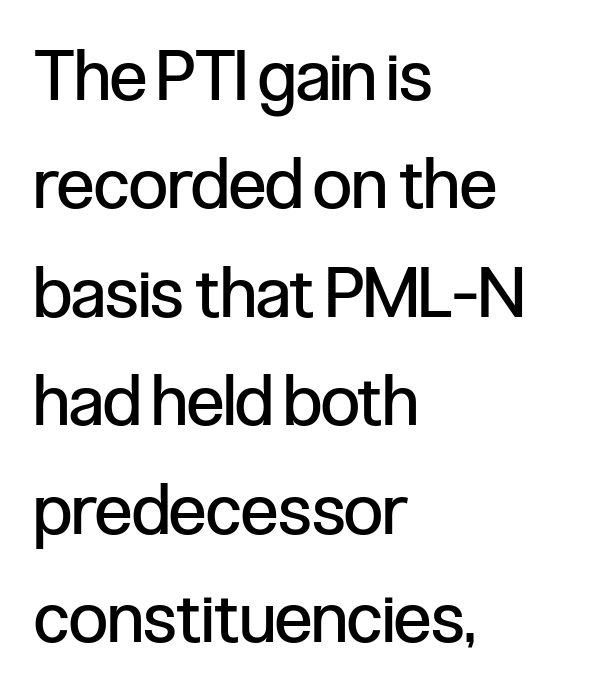
Compared with a centered layout, this one pins lines to the left instead. A typesetter would label this face a sans. Regular leading. Italic? Not at all — the glyphs are vertical. The letters advance in unequal steps, a hallmark of proportional type.
